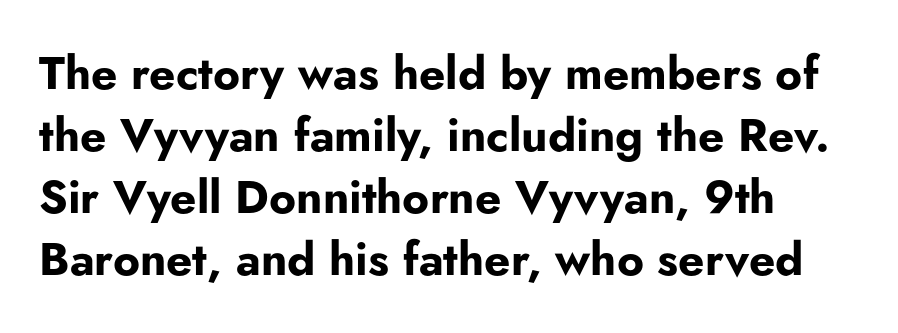
Q: Is the text bold? A: Yes.
Q: Is the text italic (slanted)? A: No, it is upright.
Q: Is the typeface a serif or a sans-serif typeface? A: Sans-serif.
Q: Is the text underlined? A: No.
Q: How is the paragraph aligned? A: Left-aligned.
Q: Is the spacing between letters normal or unusually wide? A: Normal.
Q: Is the spacing between lines tight, normal or loose? A: Normal.
Q: Width (condensed, normal, or wide)? A: Normal.
Q: Stroke contrast? A: Low.
Q: x-height? A: Small.
Q: Monospaced? A: No.
